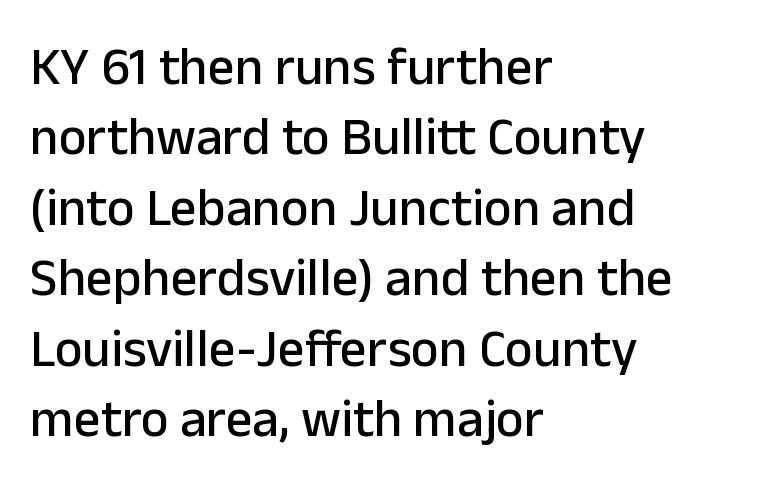
The image shows 53 px sans-serif type, upright; set left-aligned, normal line spacing (1.33x), normal letter spacing, not underlined; low stroke contrast and a medium x-height.
